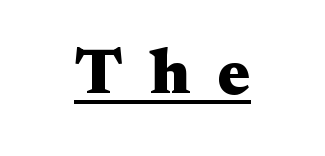
Q: Is the text bold? A: Yes.
Q: Is the text italic (slanted)? A: No, it is upright.
Q: Is the typeface a serif or a sans-serif typeface? A: Serif.
Q: Is the text underlined? A: Yes.
Q: How is the paragraph aligned? A: Centered.
Q: Is the spacing between letters normal or unusually wide? A: Unusually wide.
Q: Width (condensed, normal, or wide)? A: Wide.
Q: Stroke contrast? A: Medium.
Q: x-height? A: Medium.
Q: Monospaced? A: No.
